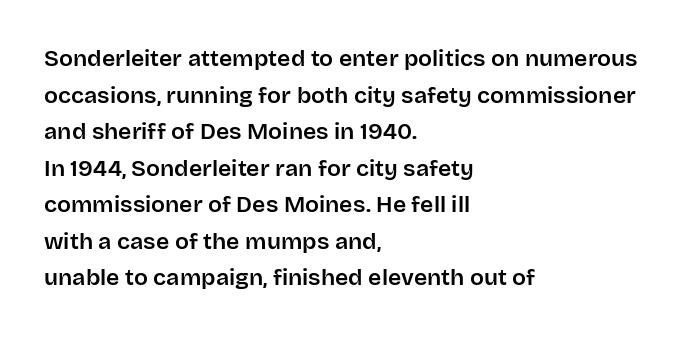
{"italic": "no", "underline": "no", "align": "left", "line_spacing": "normal", "line_spacing_ratio": 1.59, "letter_spacing": "normal", "letter_spacing_em": 0.0, "glyph_px": 23}
